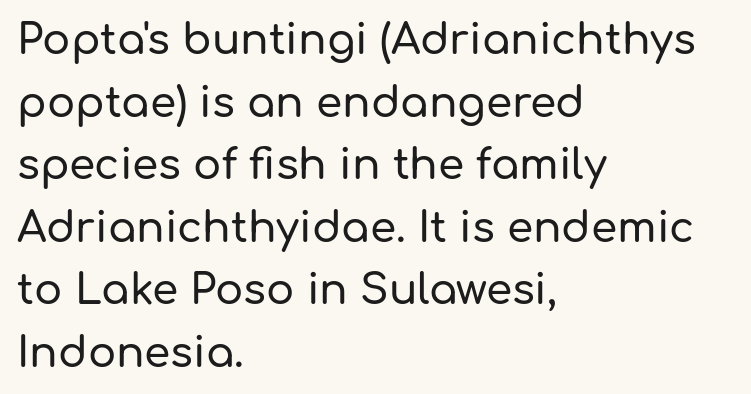
The image shows 42 px sans-serif type, upright; set left-aligned, normal line spacing (1.49x), normal letter spacing, not underlined; low stroke contrast and a medium x-height.
